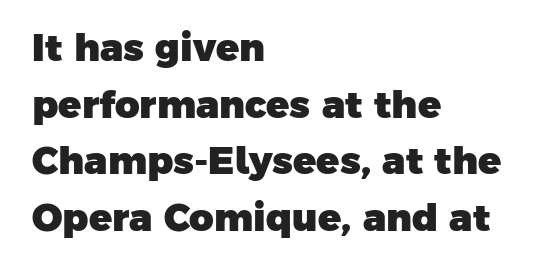
Q: Is the text bold? A: Yes.
Q: Is the typeface a serif or a sans-serif typeface? A: Sans-serif.
Q: Is the text underlined? A: No.
Q: How is the paragraph aligned? A: Left-aligned.
Q: Is the spacing between letters normal or unusually wide? A: Normal.
Q: Is the spacing between lines tight, normal or loose? A: Normal.
Q: Width (condensed, normal, or wide)? A: Normal.
Q: Stroke contrast? A: Low.
Q: x-height? A: Medium.
Q: Monospaced? A: No.
